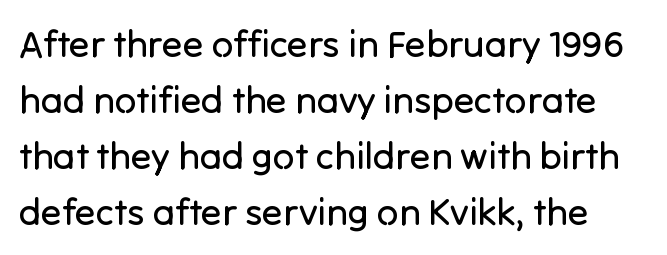
{"serif": "no", "italic": "no", "bold": "no", "weight": "regular", "width": "normal", "stroke_contrast": "low", "x_height": "medium", "monospaced": "no", "underline": "no", "line_spacing": "normal", "line_spacing_ratio": 1.47, "letter_spacing": "normal", "letter_spacing_em": 0.0, "glyph_px": 38}
